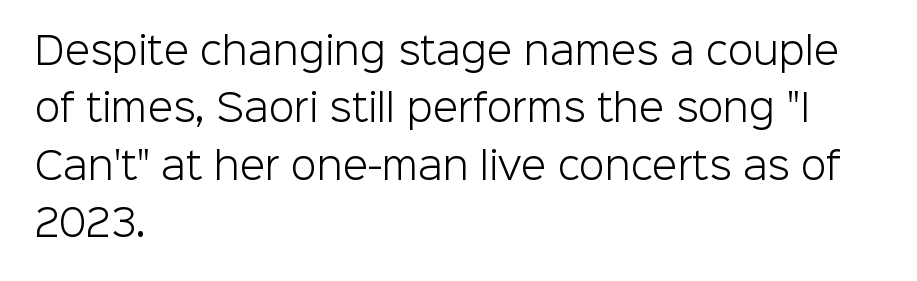
Q: Is the text bold? A: No.
Q: Is the text italic (slanted)? A: No, it is upright.
Q: Is the typeface a serif or a sans-serif typeface? A: Sans-serif.
Q: Is the text underlined? A: No.
Q: How is the paragraph aligned? A: Left-aligned.
Q: Is the spacing between letters normal or unusually wide? A: Normal.
Q: Is the spacing between lines tight, normal or loose? A: Normal.
Q: Width (condensed, normal, or wide)? A: Normal.
Q: Stroke contrast? A: Low.
Q: x-height? A: Medium.
Q: Monospaced? A: No.
